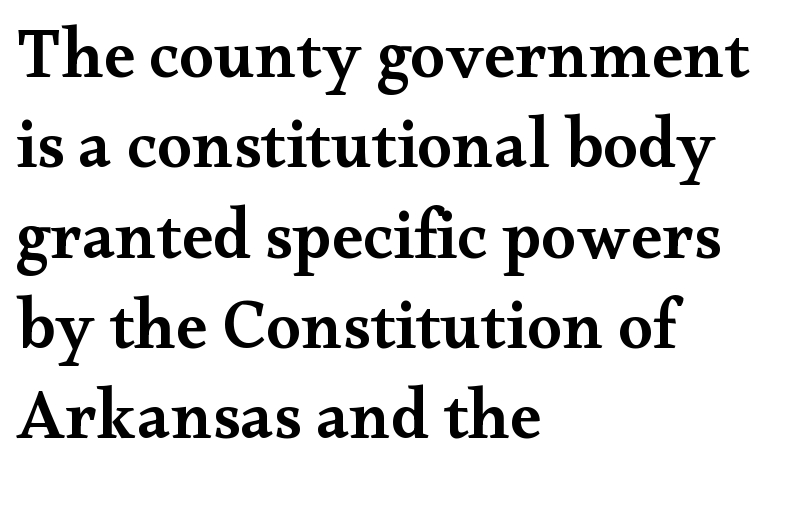
Nobody drew a line under any word here. These words are printed semibold, heavier than regular yet not bold. A typesetter would call this proportional, since set widths differ per character. The letters stand straight up with perfectly vertical stems. Students, note that the glyphs here touch the page at normal intervals.
